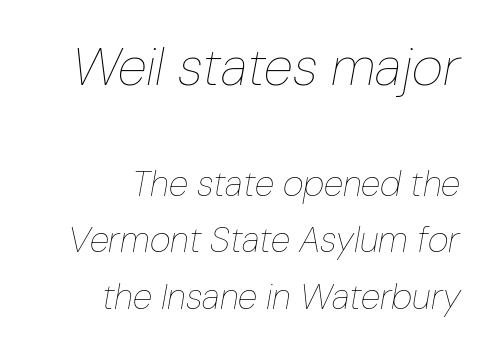
The image shows 54 px thin, condensed type, italic (leaning right); set right-aligned, normal line spacing (1.58x), normal letter spacing, not underlined; the first (top) block is 1.5x larger; low stroke contrast and a medium x-height.
